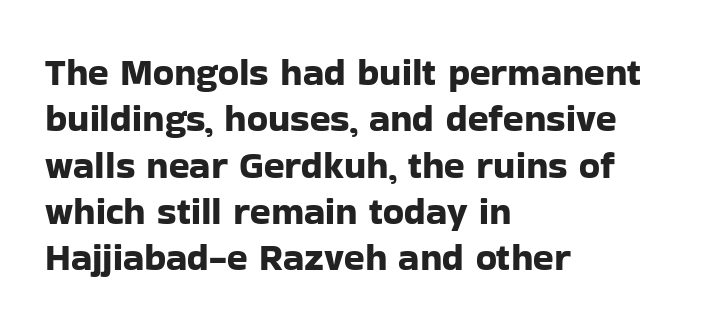
The specimen omits any rule beneath the text block's lines. Reading down the block, your eye returns to a fixed left position each line. The letters advance in unequal steps, a hallmark of proportional type. Observe the ordinary spacing: letters are neighbours, not strangers. Nope, not italic — everything's standing straight. This rendering employs a face without finishing strokes, i.e., a sans-serif.
